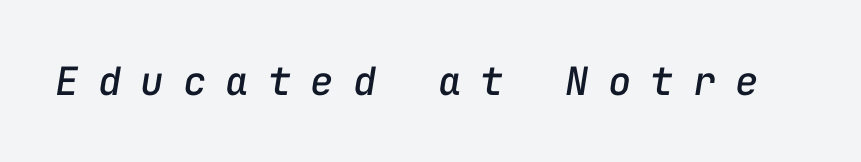
The image shows 39 px text type, italic (leaning right), monospaced; set unusually wide letter spacing (+0.49 em), not underlined; low stroke contrast and a medium x-height.
